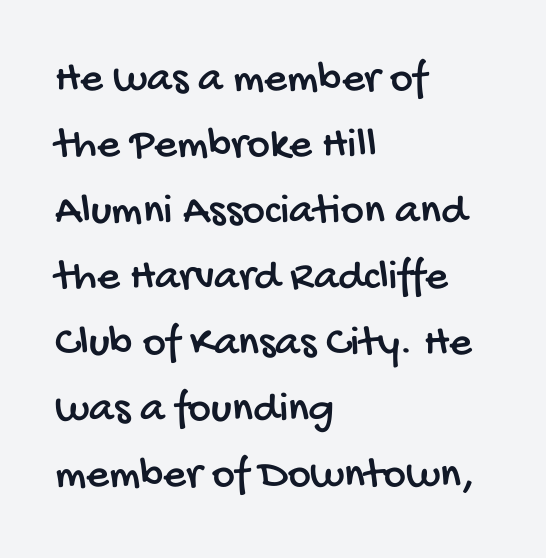
Leading matches the norm, producing a regular column. Spacing between characters is what you'd get straight out of the box. All the whitespace from short lines collects on the right. Underlining? Definitely not there.
